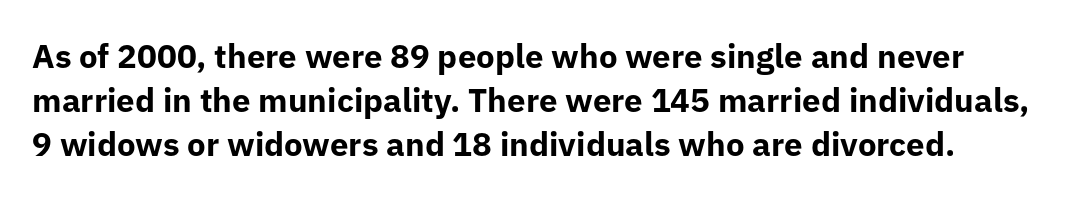
Each word holds together tightly as a unit, with standard inter-letter gaps. Characters remain perfectly vertical along every line. The glyphs are unaccompanied by any horizontal stroke below them. A typesetter would call this leading conventional body-copy spacing. A sans-serif font was chosen for this passage.
